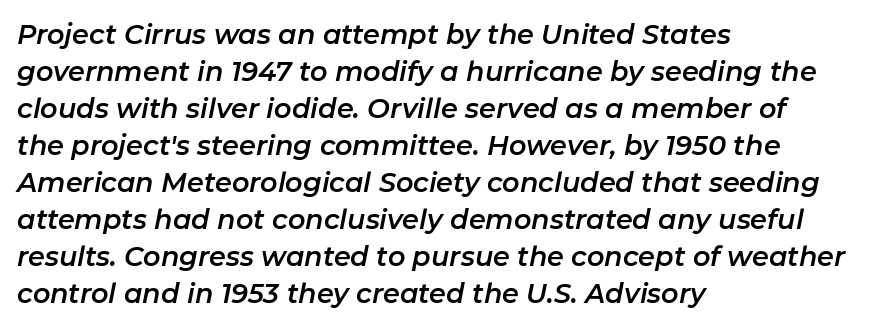
The image shows 27 px text type, italic (leaning right); set left-aligned, normal line spacing (1.37x), normal letter spacing, not underlined.
